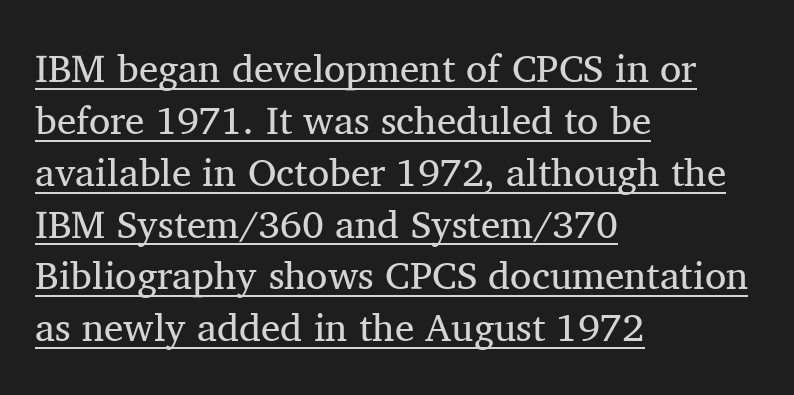
The image shows 39 px regular-weight serif type, upright; set left-aligned, normal line spacing (1.33x), normal letter spacing, underlined; medium stroke contrast and a medium x-height.
